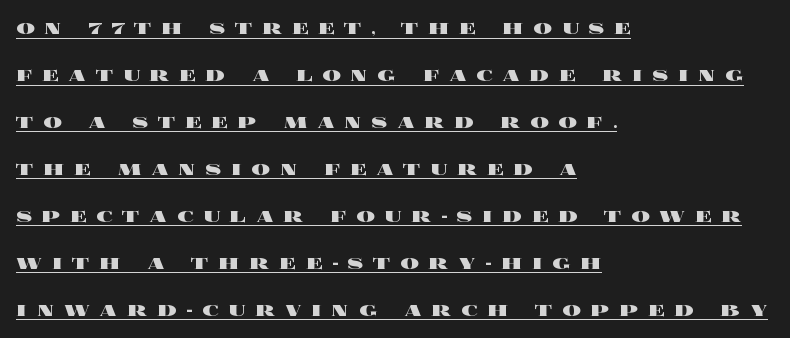
This is roman type, the default non-slanted kind. You'd pick this weight for a headline — it's a proper bold. Casual observation: everything's shoved over to the left. The block of text is sparse from top to bottom, with ample space between rows.
